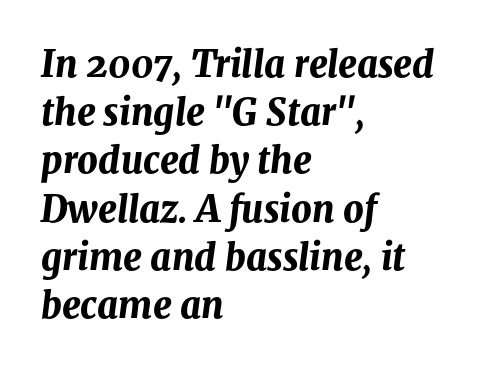
The letters are bold, with thick, heavy strokes. Successive baselines arrive at the customary interval. The lettering tilts uniformly, giving the passage an italic look. Teacher's note: observe the even left margin — that is flush-left alignment.
